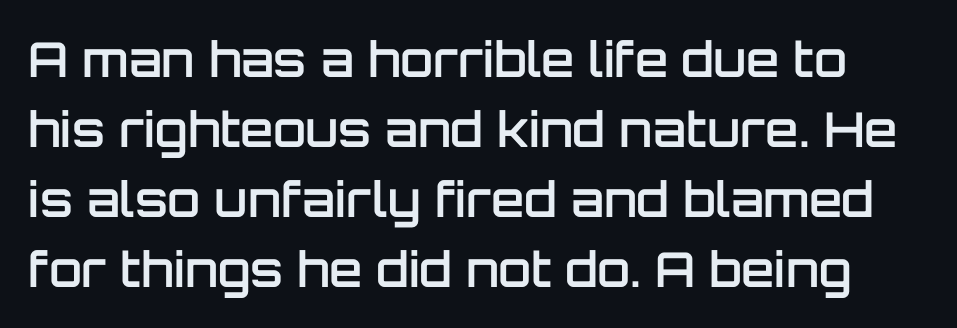
The image shows 48 px semibold sans-serif type, upright; set normal line spacing (1.46x), normal letter spacing, not underlined; low stroke contrast and a large x-height.
